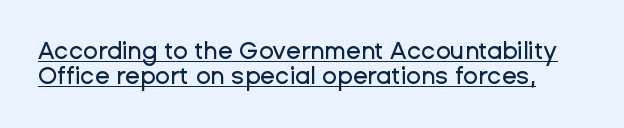
Caption: lettering with a line underneath. Unlike italic type, these characters show no tilt at all. Letter spacing: default. This block would grow much taller if given ordinary leading; it's compressed now.
